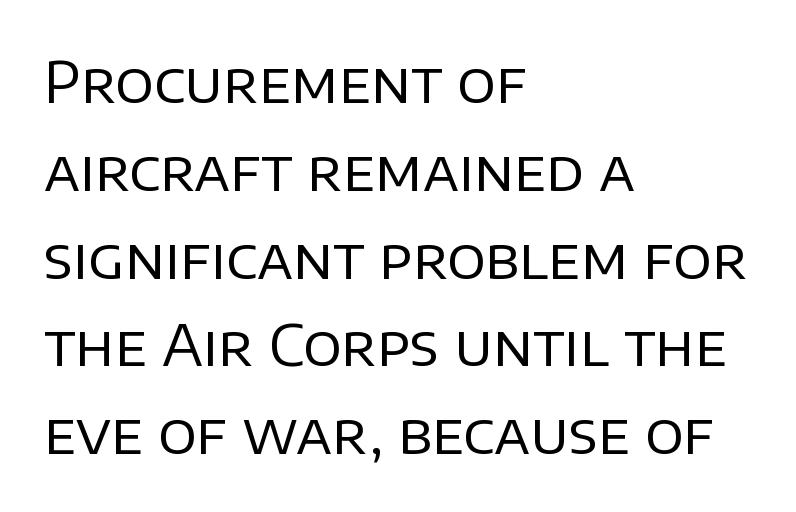
Nobody touched the tracking dial on this one. You could not count columns in this text — the font is proportionally spaced. Decoration check: the copy has no underline. Each new line begins a customary step beneath the previous one. The passage shown is typeset with a sans-serif family. Ink coverage per letter is moderate at most.
